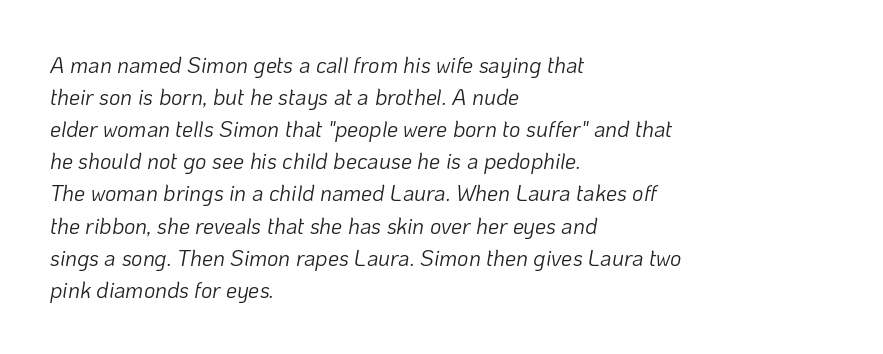
Descenders hang freely into open space. Does extra space separate the letters? No, they use regular spacing. The whole block is typeset with a tilt. The space between consecutive lines is moderate. Counters stay open thanks to moderate or lighter strokes. One-word summary of the alignment: left.
